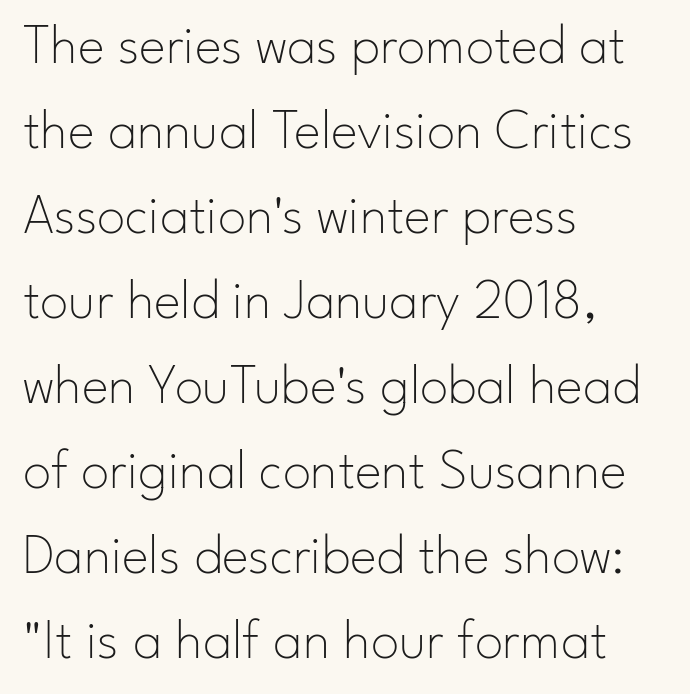
{"serif": "no", "italic": "no", "bold": "no", "weight": "thin", "width": "normal", "stroke_contrast": "low", "x_height": "small", "monospaced": "no", "underline": "no", "align": "left", "line_spacing": "normal", "line_spacing_ratio": 1.49, "letter_spacing": "normal", "letter_spacing_em": 0.0, "glyph_px": 57}
